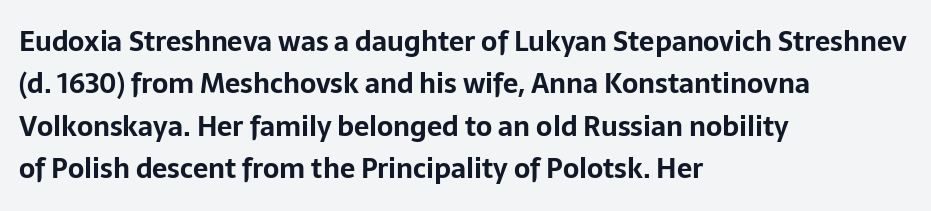
Q: Is the text bold? A: Yes.
Q: Is the text italic (slanted)? A: No, it is upright.
Q: Is the text underlined? A: No.
Q: How is the paragraph aligned? A: Left-aligned.
Q: Is the spacing between letters normal or unusually wide? A: Normal.
Q: Is the spacing between lines tight, normal or loose? A: Normal.
